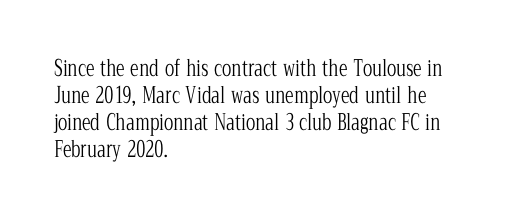
The image shows 22 px text type, upright; set left-aligned, line spacing 1.23x, normal letter spacing, not underlined.
